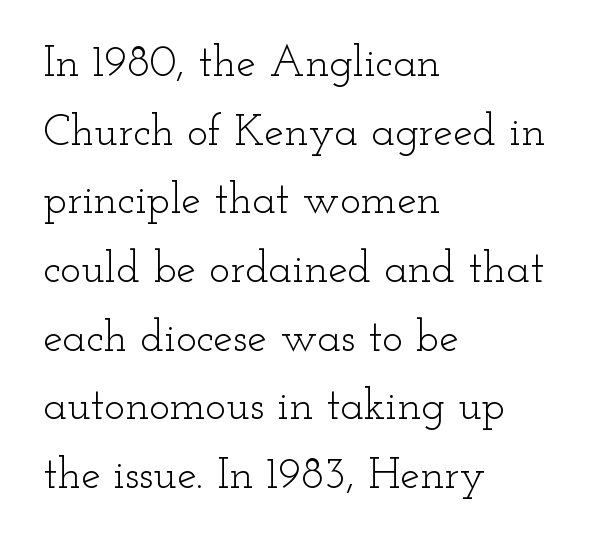
The image shows 44 px light, wide serif type, upright; set left-aligned, normal line spacing (1.56x), normal letter spacing, not underlined; low stroke contrast and a small x-height.
